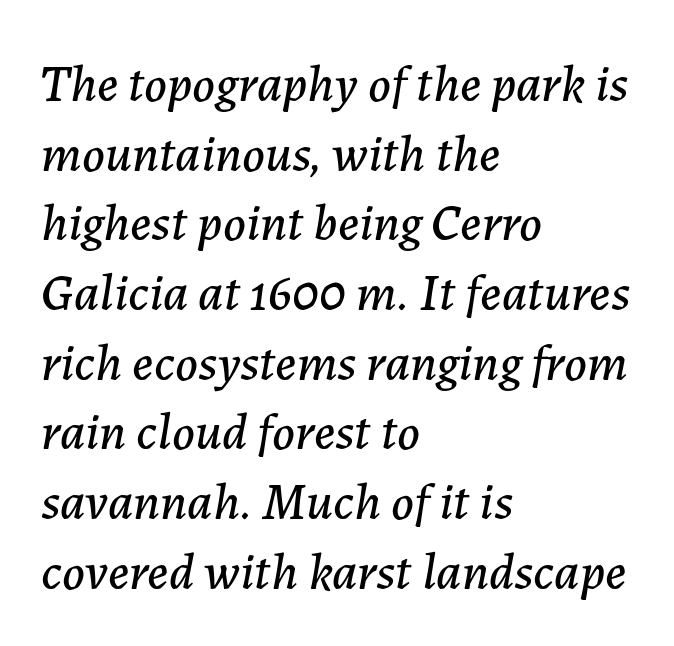
{"italic": "yes", "lean": "right", "slant_degrees": 7, "width": "normal", "stroke_contrast": "low", "x_height": "medium", "monospaced": "no", "underline": "no", "align": "left", "line_spacing": "normal", "line_spacing_ratio": 1.34, "letter_spacing": "normal", "letter_spacing_em": 0.0, "glyph_px": 52}
